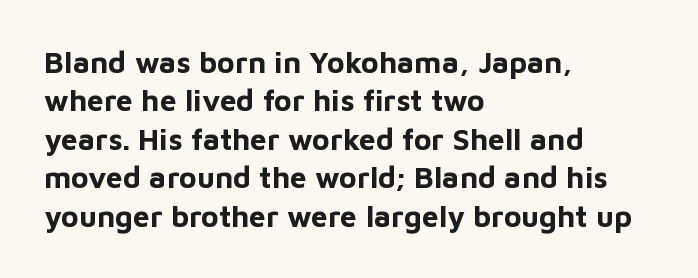
Q: Is the text bold? A: Yes.
Q: Is the text italic (slanted)? A: No, it is upright.
Q: Is the typeface a serif or a sans-serif typeface? A: Sans-serif.
Q: Is the text underlined? A: No.
Q: How is the paragraph aligned? A: Left-aligned.
Q: Is the spacing between letters normal or unusually wide? A: Normal.
Q: Is the spacing between lines tight, normal or loose? A: Normal.
Q: Width (condensed, normal, or wide)? A: Normal.
Q: Stroke contrast? A: Low.
Q: x-height? A: Medium.
Q: Monospaced? A: No.
